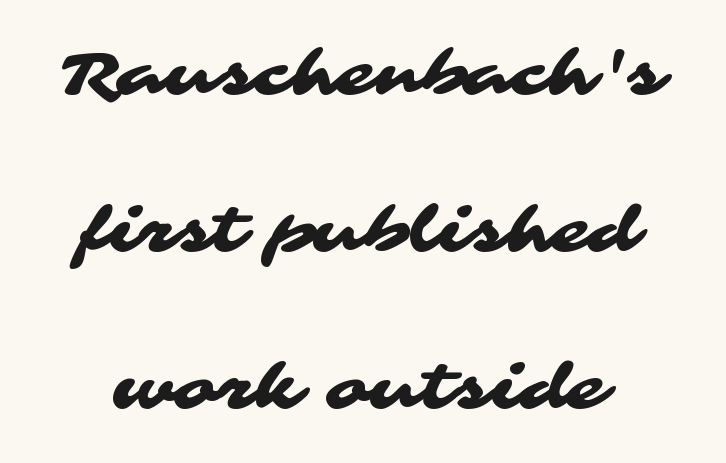
Q: Is the typeface a serif or a sans-serif typeface? A: Sans-serif.
Q: Is the text underlined? A: No.
Q: How is the paragraph aligned? A: Centered.
Q: Is the spacing between letters normal or unusually wide? A: Normal.
Q: Is the spacing between lines tight, normal or loose? A: Loose.
Q: Width (condensed, normal, or wide)? A: Wide.
Q: Stroke contrast? A: Medium.
Q: x-height? A: Medium.
Q: Monospaced? A: No.
